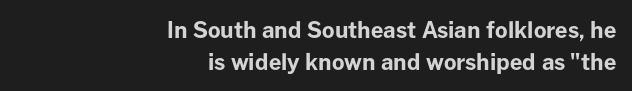
The image shows 22 px bold type, upright; set right-aligned, normal line spacing (1.44x), normal letter spacing, not underlined.
